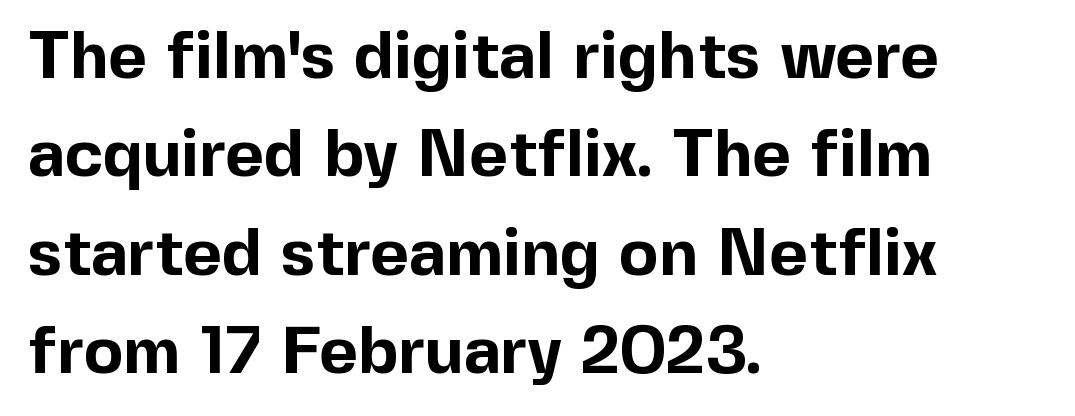
The image shows 66 px bold sans-serif type, upright; set left-aligned, normal line spacing (1.49x), normal letter spacing, not underlined; a medium x-height.
